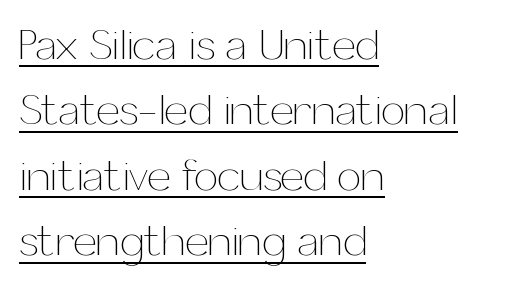
The image shows 43 px thin type, upright; set left-aligned, normal line spacing (1.52x), normal letter spacing, underlined; medium stroke contrast and a medium x-height.
